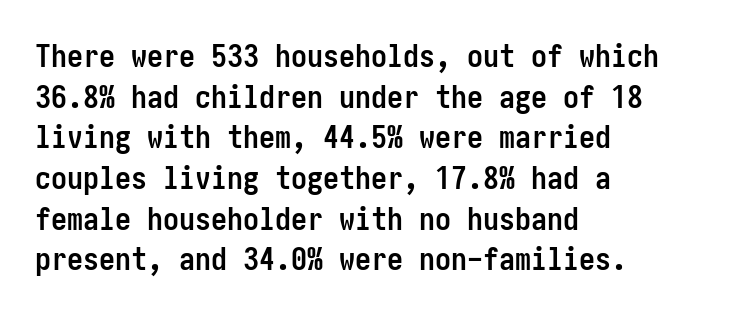
Every letter is thick-stroked: bold, no question. Underline: absent. The rendering anchors every line to the left-hand side. Tall strokes in this sample are plumb rather than angled.
